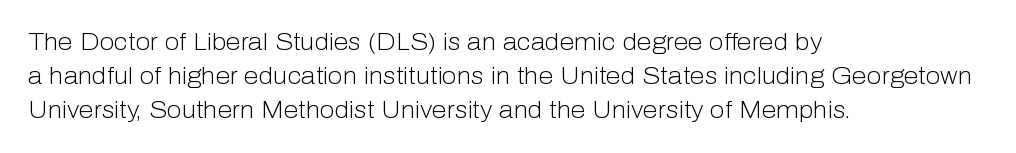
{"italic": "no", "bold": "no", "underline": "no", "align": "left", "line_spacing": "normal", "line_spacing_ratio": 1.42, "letter_spacing": "normal", "letter_spacing_em": 0.0, "glyph_px": 24}
